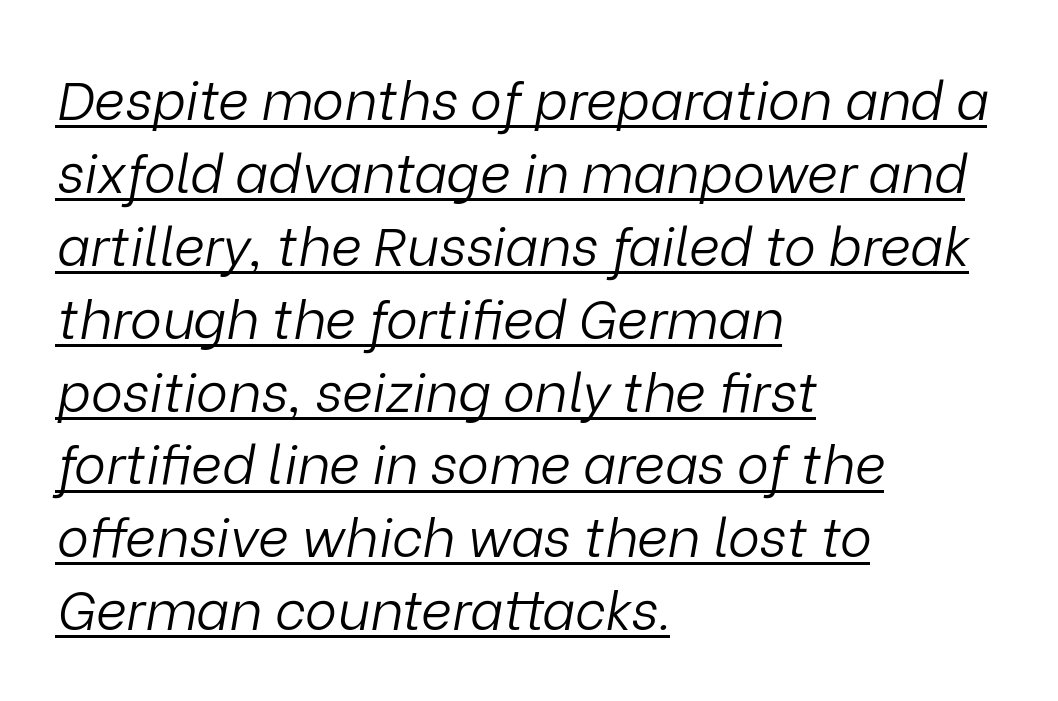
The image shows 54 px light type, italic (leaning right); set left-aligned, normal line spacing (1.35x), normal letter spacing, underlined; low stroke contrast and a medium x-height.
